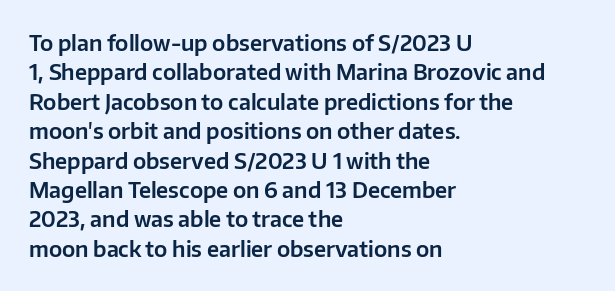
{"italic": "no", "underline": "no", "align": "left", "line_spacing": "normal", "line_spacing_ratio": 1.4, "letter_spacing": "normal", "letter_spacing_em": 0.0, "glyph_px": 21}
